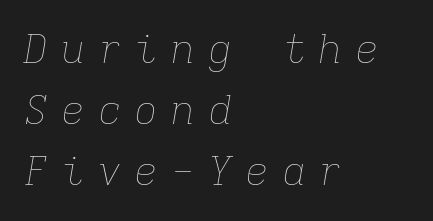
Check under the words: just untouched page. The passage shown has open, widely tracked lettering throughout. Italic: yes, the glyphs are oblique. Regular leading.
